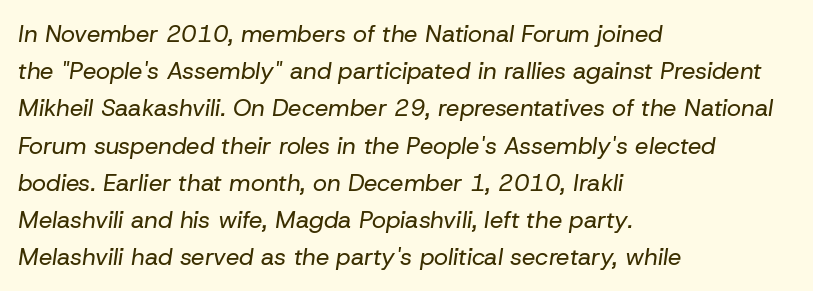
Q: Is the text bold? A: No.
Q: Is the text italic (slanted)? A: Yes, it leans right by about 8 degrees.
Q: Is the text underlined? A: No.
Q: How is the paragraph aligned? A: Left-aligned.
Q: Is the spacing between letters normal or unusually wide? A: Normal.
Q: Is the spacing between lines tight, normal or loose? A: Normal.
